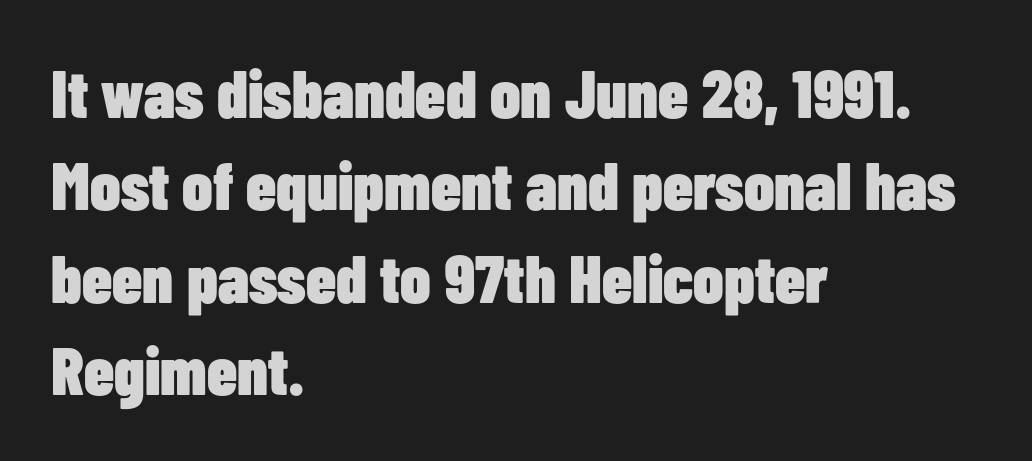
The image shows 67 px heavy, condensed sans-serif type, upright; set left-aligned, normal line spacing (1.38x), normal letter spacing, not underlined; low stroke contrast and a medium x-height.
